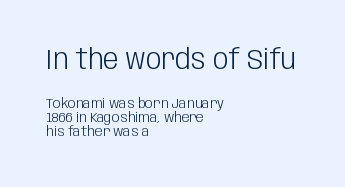
The image shows 28 px light, condensed sans-serif type, upright; set left-aligned, tight line spacing (1.0x), normal letter spacing, not underlined; the first (top) block is 2.0x larger; low stroke contrast and a large x-height.
